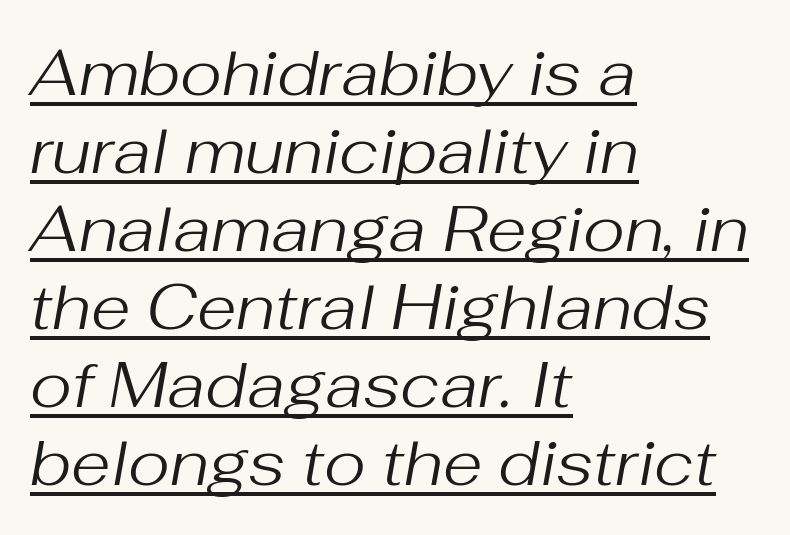
The image shows 64 px regular-weight type, italic (leaning right); set left-aligned, line spacing 1.22x, normal letter spacing, underlined; medium stroke contrast and a medium x-height.
